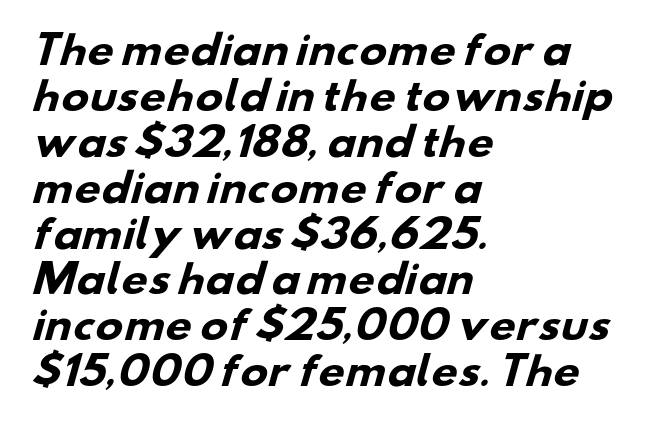
The image shows 37 px heavy, wide sans-serif type; set left-aligned, line spacing 1.24x, normal letter spacing, not underlined; low stroke contrast and a small x-height.
